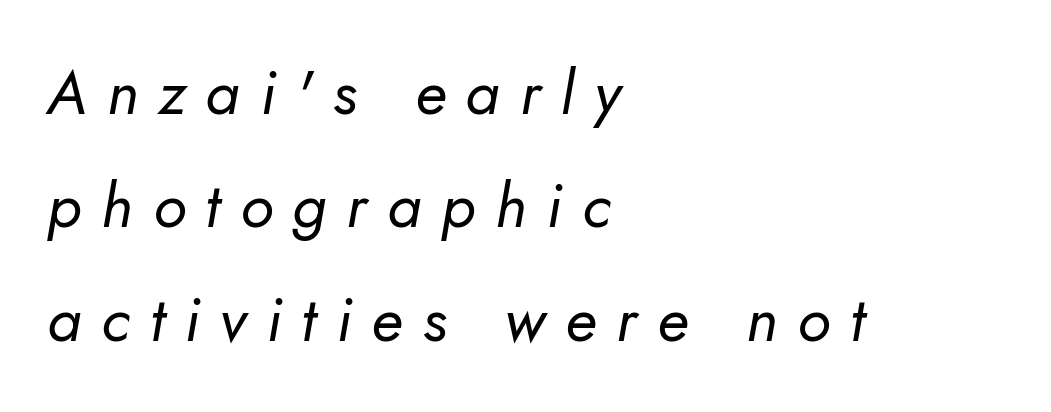
The image shows 62 px regular-weight type, italic (leaning right); set left-aligned, line spacing 1.83x, unusually wide letter spacing (+0.32 em), not underlined; low stroke contrast and a small x-height.
